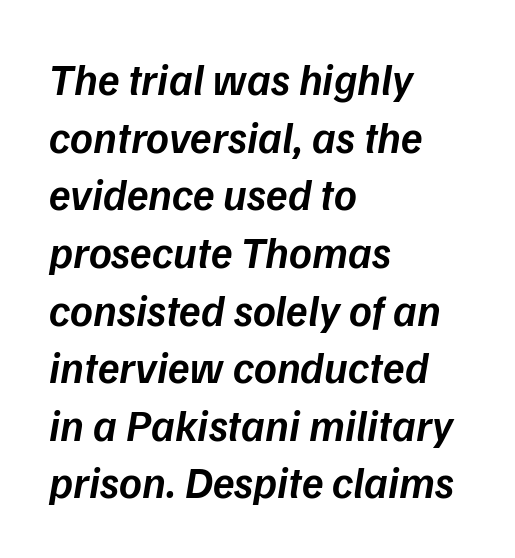
Q: Is the text bold? A: Semi-bold.
Q: Is the text italic (slanted)? A: Yes, it leans right by about 9 degrees.
Q: Is the text underlined? A: No.
Q: How is the paragraph aligned? A: Left-aligned.
Q: Is the spacing between letters normal or unusually wide? A: Normal.
Q: Is the spacing between lines tight, normal or loose? A: Normal.
Q: Width (condensed, normal, or wide)? A: Normal.
Q: Stroke contrast? A: Low.
Q: x-height? A: Medium.
Q: Monospaced? A: No.
